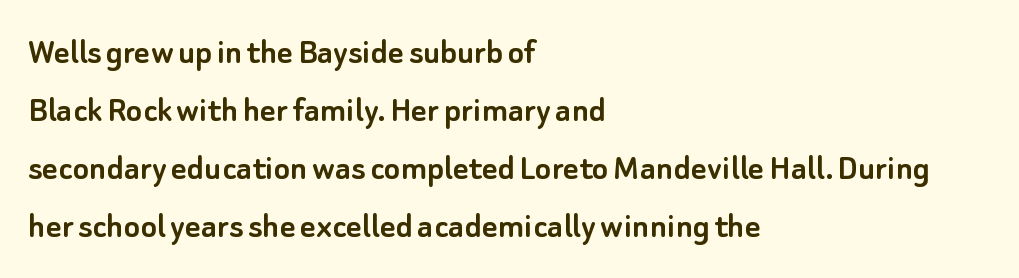
{"serif": "no", "italic": "no", "width": "normal", "stroke_contrast": "low", "x_height": "small", "monospaced": "no", "underline": "no", "align": "left", "line_spacing": "normal", "line_spacing_ratio": 1.53, "letter_spacing": "normal", "letter_spacing_em": 0.0, "glyph_px": 38}
